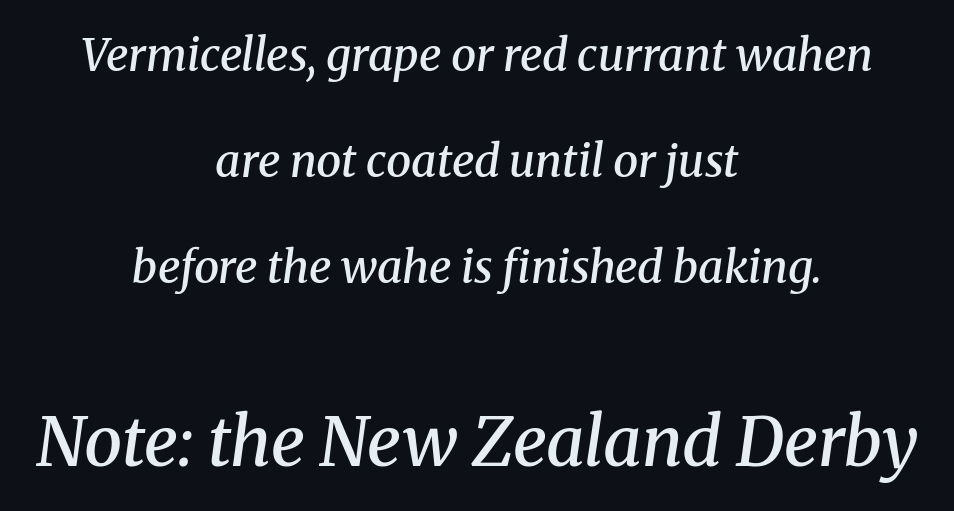
Clear beneath every line of the passage. The typesetter chose a symmetrical, centered arrangement here. Moderately thickened strokes mark this as semibold type. Serif or sans? Serif — the stroke terminals have little feet.
